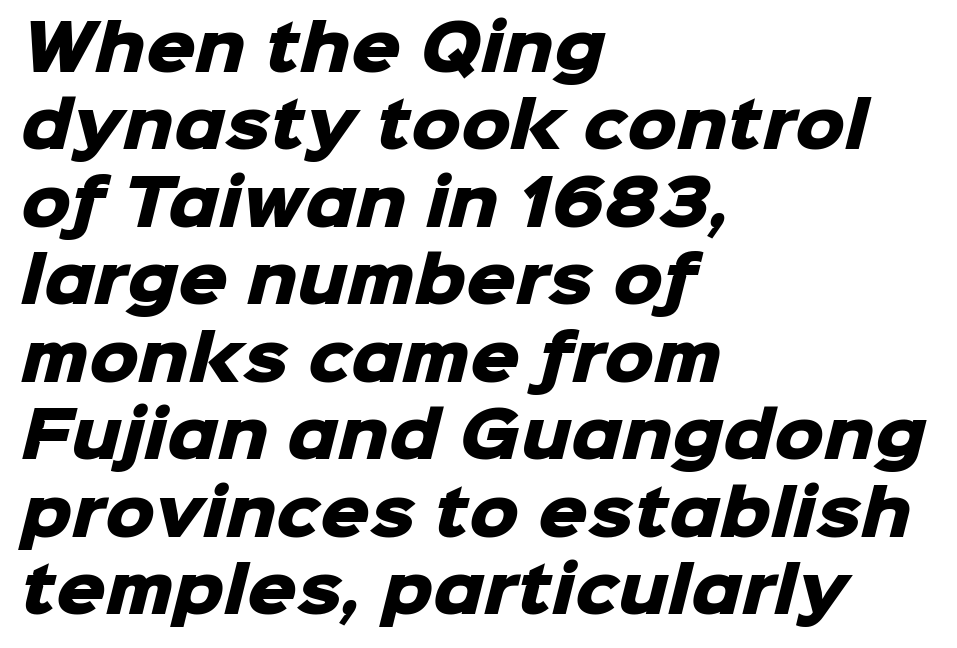
The letters carry no serifs — their stems end cleanly without finishing strokes. The rag falls on the right side of this text block. Character widths vary here, with narrow letters taking less room than wide ones. Glyph-to-glyph distance matches everyday printed text.
